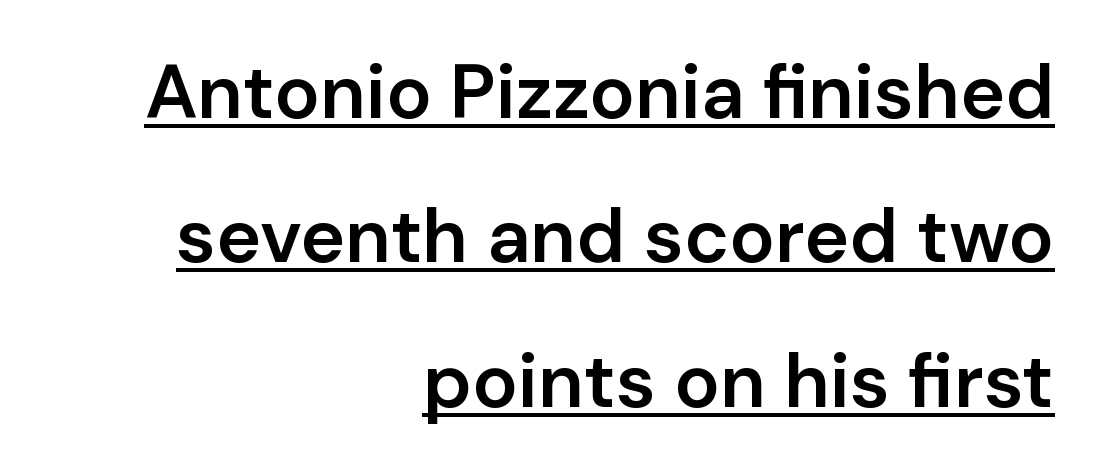
{"serif": "no", "italic": "no", "bold": "semi", "weight": "semibold", "width": "normal", "stroke_contrast": "low", "x_height": "medium", "monospaced": "no", "underline": "yes", "align": "right", "line_spacing": "loose", "line_spacing_ratio": 1.9, "letter_spacing": "normal", "letter_spacing_em": 0.0, "glyph_px": 76}
